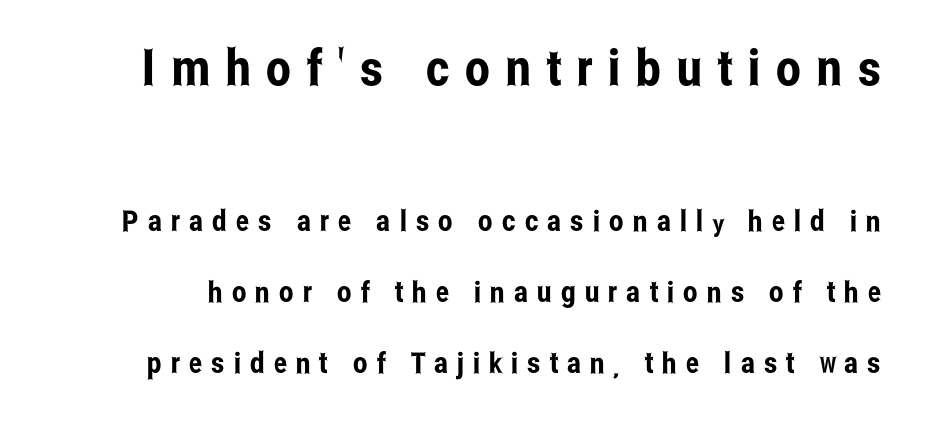
The baseline area is clear. In terms of letterform style, serifs are entirely absent. A roman cut, with each character standing at attention. Note the varied advance widths — an 'i' is clearly narrower than an 'm'. Line spacing here is loose.
